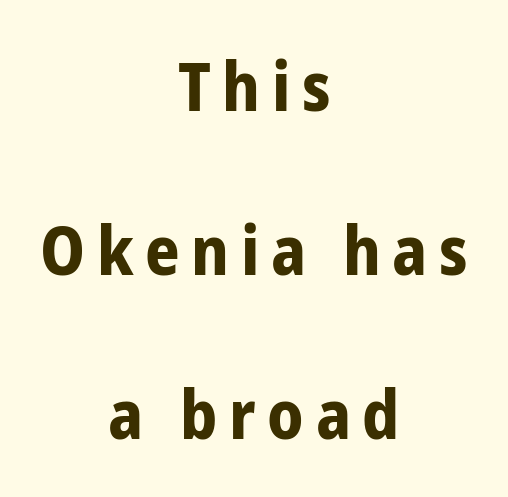
{"serif": "no", "italic": "no", "bold": "yes", "weight": "bold", "width": "condensed", "stroke_contrast": "low", "x_height": "medium", "monospaced": "no", "underline": "no", "align": "center", "line_spacing": "loose", "line_spacing_ratio": 2.41, "glyph_px": 68}
